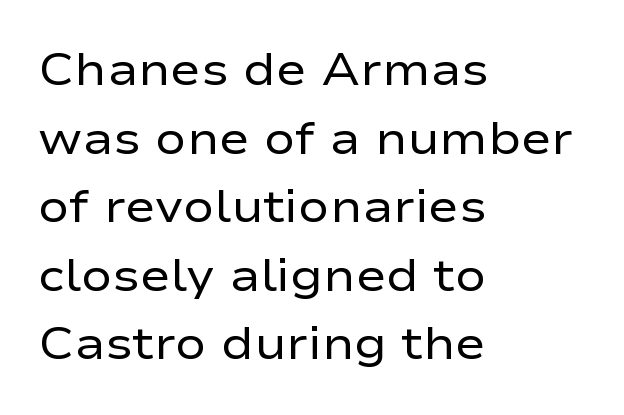
The image shows 46 px regular-weight, wide sans-serif type, upright; set left-aligned, normal line spacing (1.49x), normal letter spacing, not underlined; low stroke contrast and a medium x-height.
